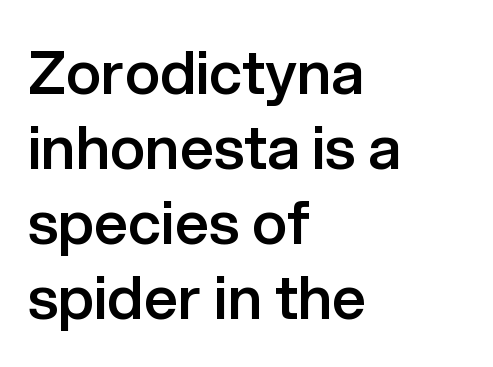
Q: Is the text bold? A: Semi-bold.
Q: Is the text italic (slanted)? A: No, it is upright.
Q: Is the typeface a serif or a sans-serif typeface? A: Sans-serif.
Q: Is the text underlined? A: No.
Q: How is the paragraph aligned? A: Left-aligned.
Q: Is the spacing between letters normal or unusually wide? A: Normal.
Q: Is the spacing between lines tight, normal or loose? A: Normal.
Q: Width (condensed, normal, or wide)? A: Normal.
Q: Stroke contrast? A: Low.
Q: x-height? A: Medium.
Q: Monospaced? A: No.
